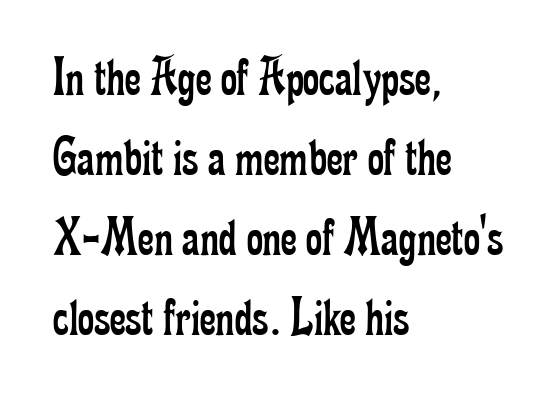
The image shows 56 px regular-weight, condensed serif type, upright; set left-aligned, normal line spacing (1.43x), normal letter spacing, not underlined; low stroke contrast and a small x-height.
